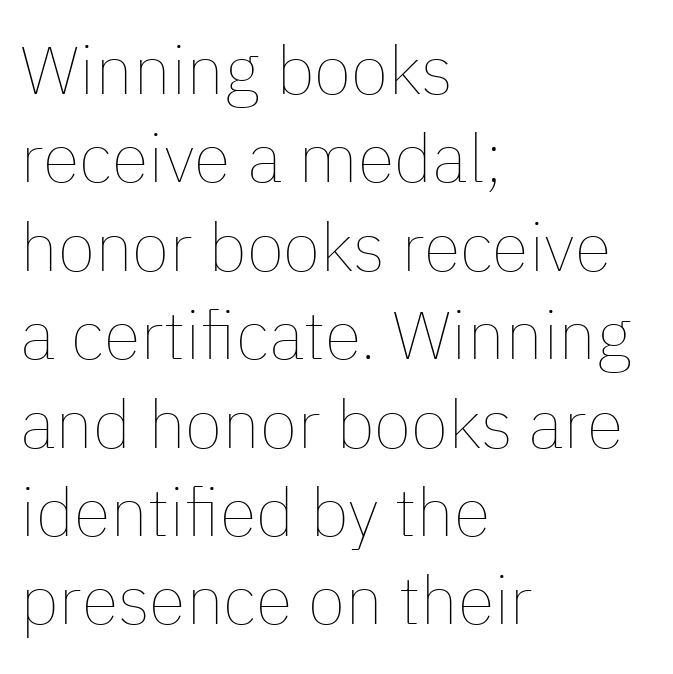
The image shows 68 px thin type, upright; set left-aligned, normal line spacing (1.3x), normal letter spacing, not underlined; low stroke contrast and a medium x-height.
